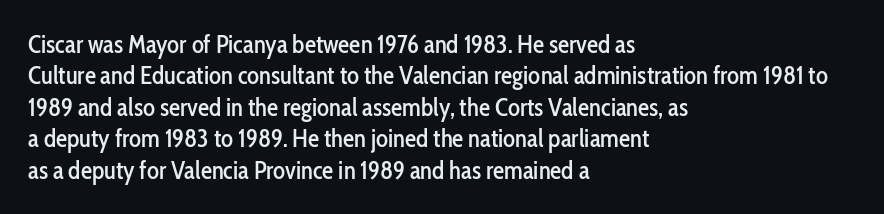
{"italic": "no", "underline": "no", "align": "left", "line_spacing": "normal", "line_spacing_ratio": 1.26, "letter_spacing": "normal", "letter_spacing_em": 0.0, "glyph_px": 25}
